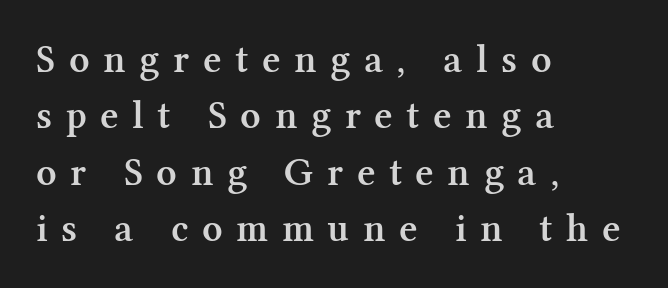
{"serif": "yes", "italic": "no", "bold": "semi", "weight": "semibold", "width": "normal", "stroke_contrast": "medium", "x_height": "medium", "monospaced": "no", "underline": "no", "align": "left", "line_spacing": "normal", "line_spacing_ratio": 1.41, "letter_spacing": "wide", "letter_spacing_em": 0.34, "glyph_px": 40}
